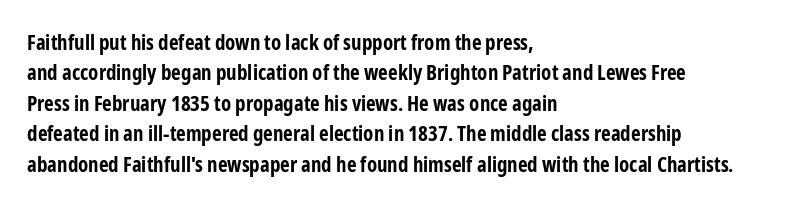
The image shows 21 px bold type, upright; set left-aligned, normal line spacing (1.45x), normal letter spacing, not underlined.
